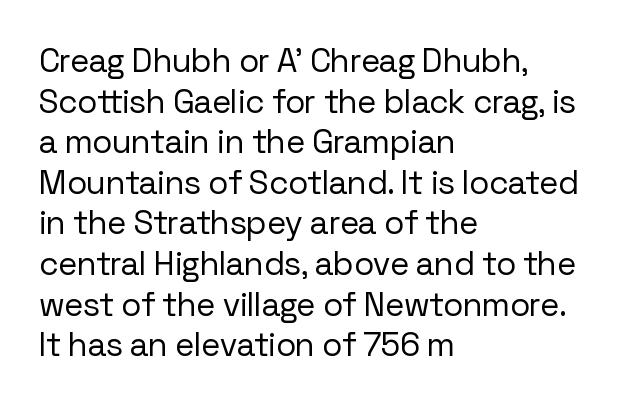
{"serif": "no", "italic": "no", "bold": "no", "weight": "regular", "width": "normal", "stroke_contrast": "low", "x_height": "medium", "monospaced": "no", "underline": "no", "align": "left", "line_spacing_ratio": 1.23, "letter_spacing": "normal", "letter_spacing_em": 0.0, "glyph_px": 33}
